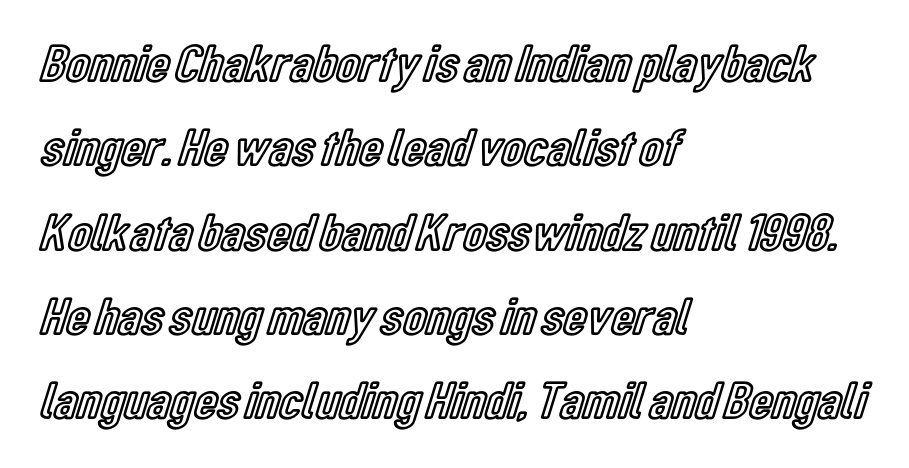
Each row of text sits above clean, open space. Line spacing here is normal. Do the characters align in a grid? No, the font is proportional. Caption: multi-line text, flush left, ragged right. Does extra space separate the letters? No, they use regular spacing.
